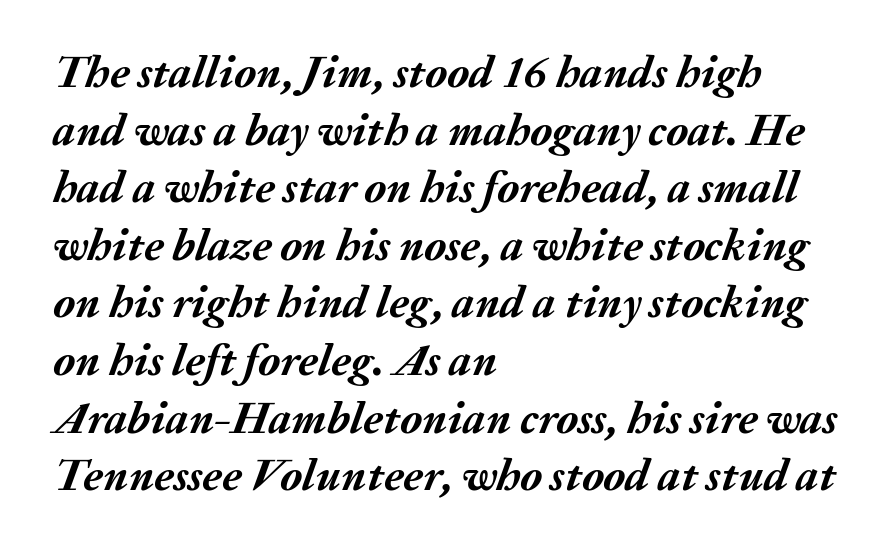
The face used here has a pronounced slope to its letters. Whoever set this chose a conventional vertical rhythm. Proportional: the letters do not fall into vertical columns. The foot of each line stays bare and open.
